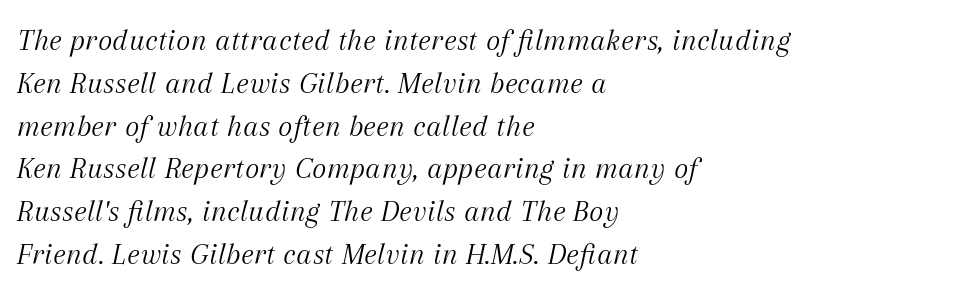
Q: Is the text bold? A: No.
Q: Is the text italic (slanted)? A: Yes, it leans right by about 12 degrees.
Q: Is the typeface a serif or a sans-serif typeface? A: Serif.
Q: Is the text underlined? A: No.
Q: How is the paragraph aligned? A: Left-aligned.
Q: Is the spacing between letters normal or unusually wide? A: Normal.
Q: Is the spacing between lines tight, normal or loose? A: Normal.
Q: Width (condensed, normal, or wide)? A: Normal.
Q: Stroke contrast? A: Medium.
Q: x-height? A: Medium.
Q: Monospaced? A: No.
